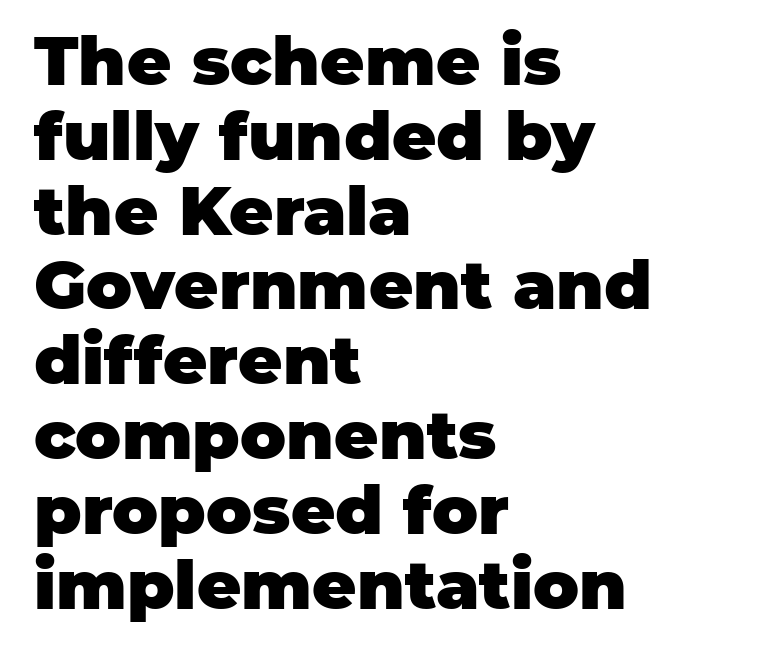
The typeface chosen for these lines omits serifs. A typesetter would call this proportional, since set widths differ per character. Is there much room between lines? No — they nearly touch. Heavy-handed strokes throughout: this text is bold. This rendering leaves character spacing at its baseline value.
